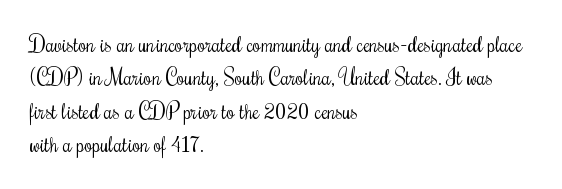
{"bold": "no", "underline": "no", "align": "left", "line_spacing": "normal", "line_spacing_ratio": 1.59, "letter_spacing": "normal", "letter_spacing_em": 0.0, "glyph_px": 21}
